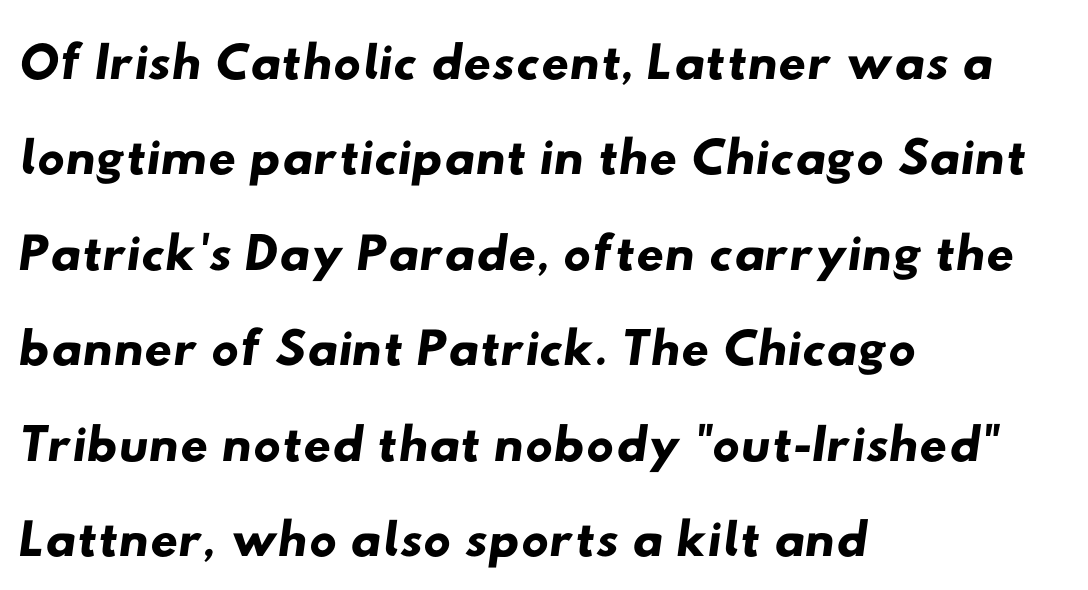
{"serif": "no", "width": "wide", "stroke_contrast": "low", "x_height": "small", "monospaced": "no", "underline": "no", "align": "left", "line_spacing_ratio": 1.24, "letter_spacing": "normal", "letter_spacing_em": 0.0, "glyph_px": 77}
